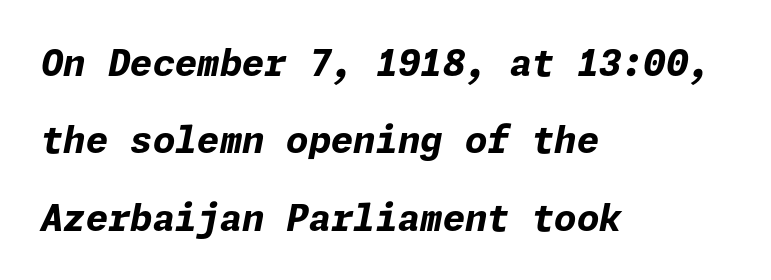
{"italic": "yes", "lean": "right", "slant_degrees": 11, "bold": "yes", "weight": "bold", "width": "normal", "stroke_contrast": "low", "x_height": "medium", "underline": "no", "align": "left", "line_spacing": "loose", "line_spacing_ratio": 2.15, "letter_spacing": "normal", "letter_spacing_em": 0.0, "glyph_px": 36}
